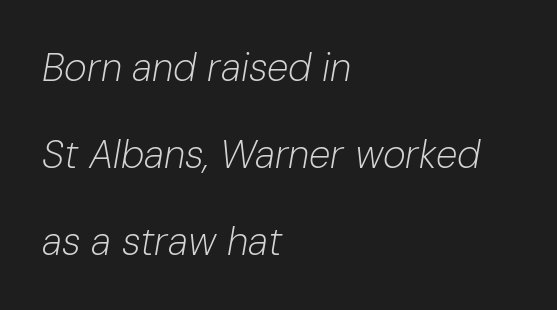
{"italic": "yes", "lean": "right", "slant_degrees": 10, "bold": "no", "weight": "light", "width": "normal", "stroke_contrast": "low", "x_height": "medium", "monospaced": "no", "underline": "no", "align": "left", "line_spacing": "loose", "line_spacing_ratio": 2.23, "letter_spacing": "normal", "letter_spacing_em": 0.0, "glyph_px": 39}
